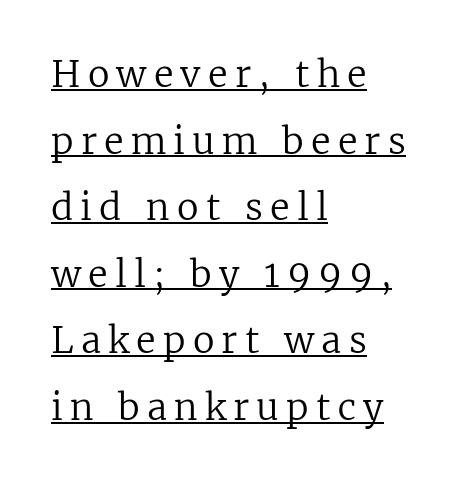
{"serif": "yes", "italic": "no", "bold": "no", "weight": "regular", "width": "normal", "stroke_contrast": "low", "x_height": "medium", "monospaced": "no", "underline": "yes", "align": "left", "line_spacing_ratio": 1.85, "letter_spacing": "wide", "letter_spacing_em": 0.2, "glyph_px": 36}
